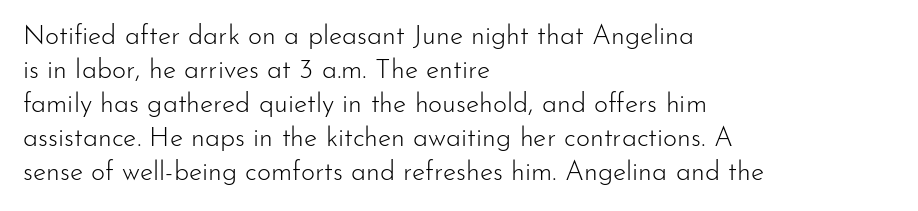
The image shows 27 px text type, upright; set left-aligned, normal line spacing (1.26x), normal letter spacing, not underlined.
